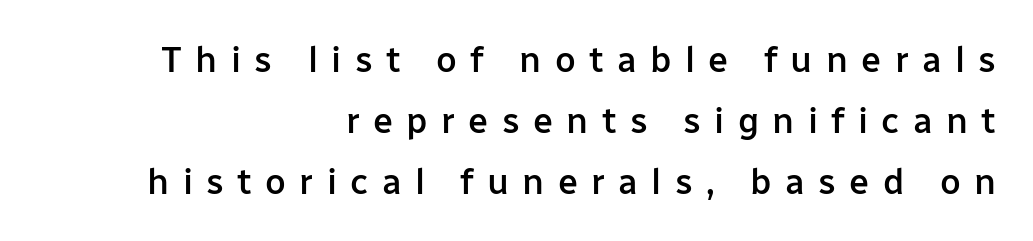
Q: Is the text bold? A: Semi-bold.
Q: Is the text italic (slanted)? A: No, it is upright.
Q: Is the typeface a serif or a sans-serif typeface? A: Sans-serif.
Q: Is the text underlined? A: No.
Q: How is the paragraph aligned? A: Right-aligned.
Q: Is the spacing between letters normal or unusually wide? A: Unusually wide.
Q: Is the spacing between lines tight, normal or loose? A: Normal.
Q: Width (condensed, normal, or wide)? A: Normal.
Q: Stroke contrast? A: Low.
Q: x-height? A: Medium.
Q: Monospaced? A: No.
